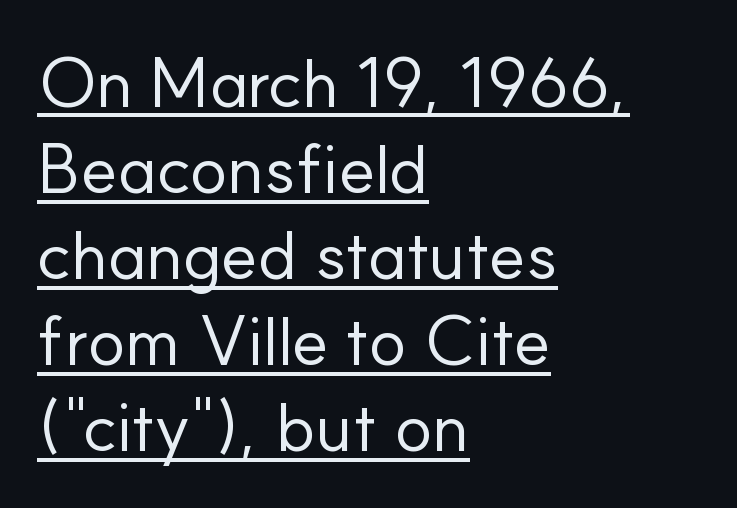
The image shows 70 px regular-weight sans-serif type, upright; set left-aligned, line spacing 1.23x, normal letter spacing, underlined; low stroke contrast and a small x-height.
